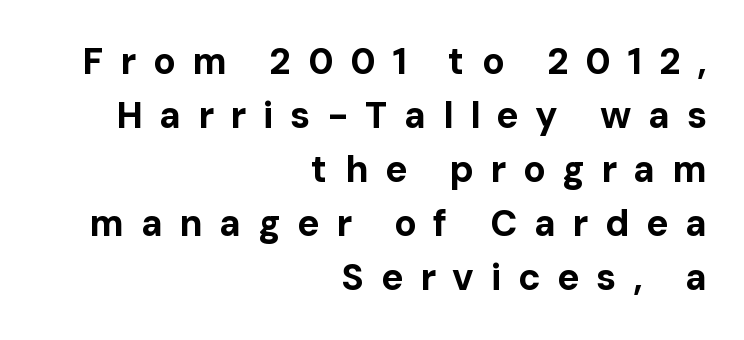
{"serif": "no", "italic": "no", "bold": "yes", "weight": "bold", "width": "normal", "stroke_contrast": "low", "x_height": "medium", "monospaced": "no", "underline": "no", "align": "right", "line_spacing": "normal", "line_spacing_ratio": 1.46, "letter_spacing": "wide", "letter_spacing_em": 0.45, "glyph_px": 37}
